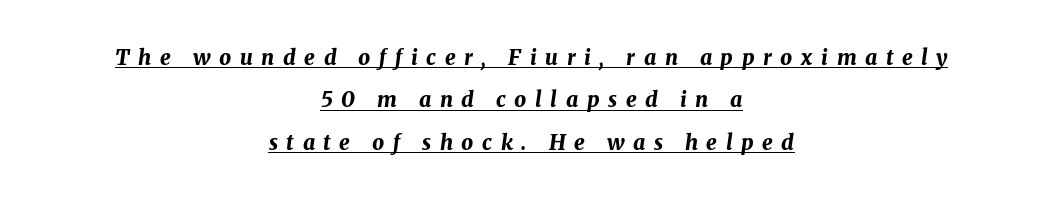
{"italic": "yes", "lean": "right", "slant_degrees": 8, "bold": "yes", "underline": "yes", "align": "center", "line_spacing": "loose", "line_spacing_ratio": 2.02, "letter_spacing": "wide", "letter_spacing_em": 0.41, "glyph_px": 21}
